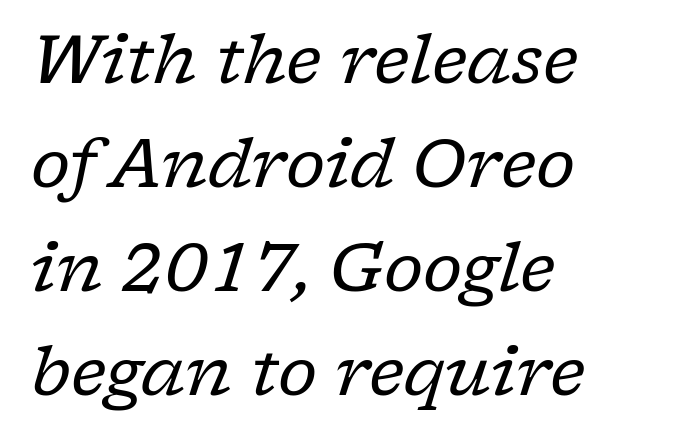
{"serif": "yes", "italic": "yes", "lean": "right", "slant_degrees": 17, "bold": "no", "weight": "regular", "width": "normal", "stroke_contrast": "low", "x_height": "medium", "monospaced": "no", "underline": "no", "align": "left", "line_spacing": "normal", "line_spacing_ratio": 1.55, "letter_spacing": "normal", "letter_spacing_em": 0.0, "glyph_px": 67}
